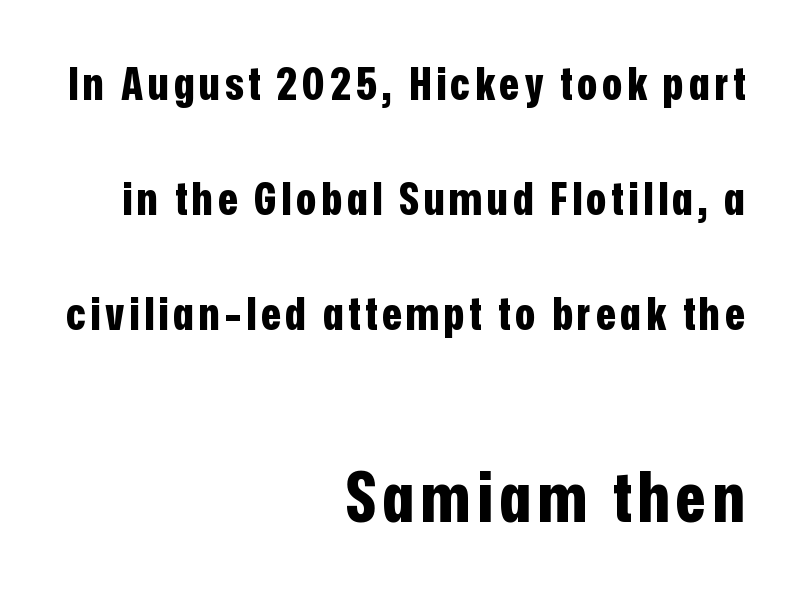
The image shows 69 px bold, condensed sans-serif type, upright; set right-aligned, loose line spacing (2.5x), not underlined; the second (bottom) block is 1.5x larger; low stroke contrast and a medium x-height.
